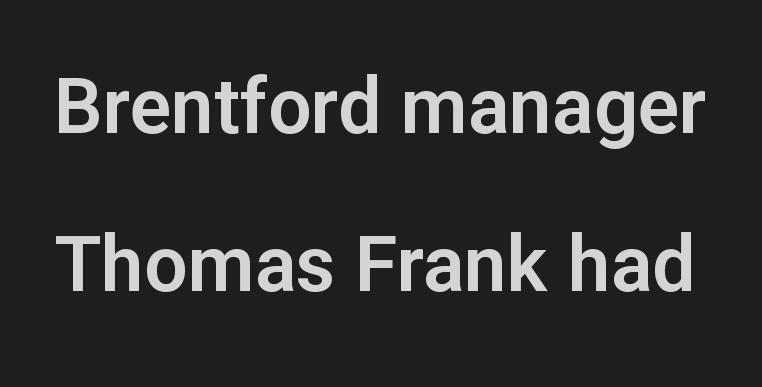
Q: Is the text italic (slanted)? A: No, it is upright.
Q: Is the typeface a serif or a sans-serif typeface? A: Sans-serif.
Q: Is the text underlined? A: No.
Q: Is the spacing between letters normal or unusually wide? A: Normal.
Q: Is the spacing between lines tight, normal or loose? A: Loose.
Q: Width (condensed, normal, or wide)? A: Normal.
Q: Stroke contrast? A: Low.
Q: x-height? A: Medium.
Q: Monospaced? A: No.
